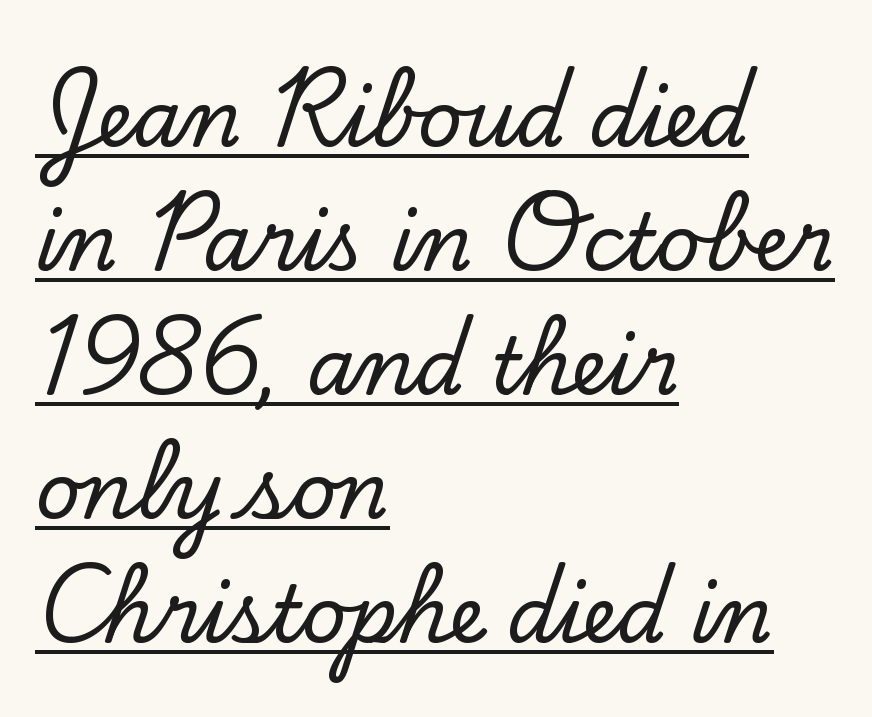
Q: Is the text italic (slanted)? A: Yes.
Q: Is the typeface a serif or a sans-serif typeface? A: Serif.
Q: Is the text underlined? A: Yes.
Q: How is the paragraph aligned? A: Left-aligned.
Q: Is the spacing between letters normal or unusually wide? A: Normal.
Q: Is the spacing between lines tight, normal or loose? A: Normal.
Q: Width (condensed, normal, or wide)? A: Normal.
Q: Stroke contrast? A: Low.
Q: x-height? A: Small.
Q: Monospaced? A: No.
